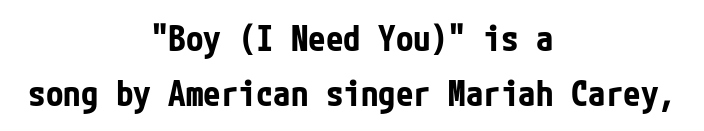
{"serif": "no", "italic": "no", "bold": "yes", "weight": "bold", "width": "condensed", "stroke_contrast": "low", "x_height": "medium", "underline": "no", "align": "center", "line_spacing": "normal", "line_spacing_ratio": 1.56, "letter_spacing": "normal", "letter_spacing_em": 0.0, "glyph_px": 35}
